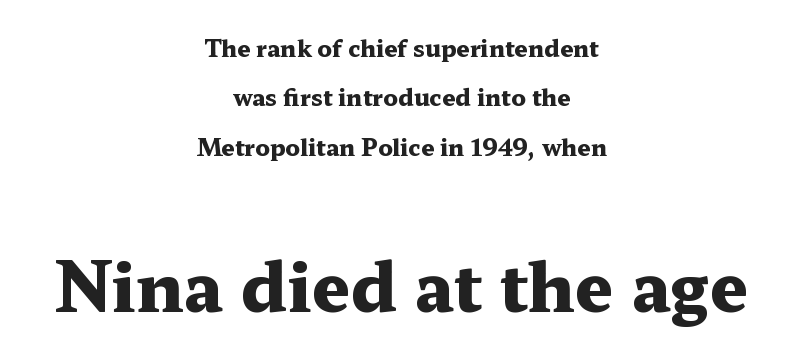
Note the varied advance widths — an 'i' is clearly narrower than an 'm'. Rule under the text: the space is simply empty. Scale increases going downward across the two blocks. How are the letters spaced? Ordinarily, with no added tracking. The text was rendered using a seriffed face with decorative stroke endings.
